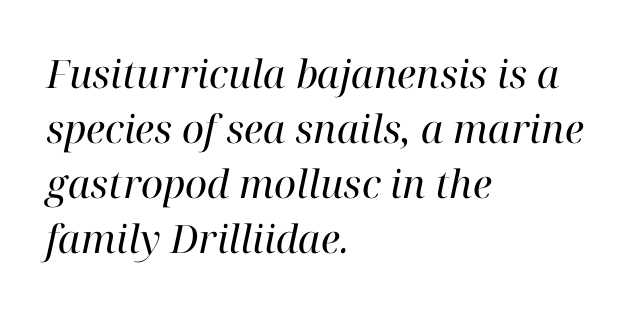
The image shows 39 px regular-weight serif type, italic (leaning right); set left-aligned, normal line spacing (1.41x), normal letter spacing, not underlined; high stroke contrast and a medium x-height.
